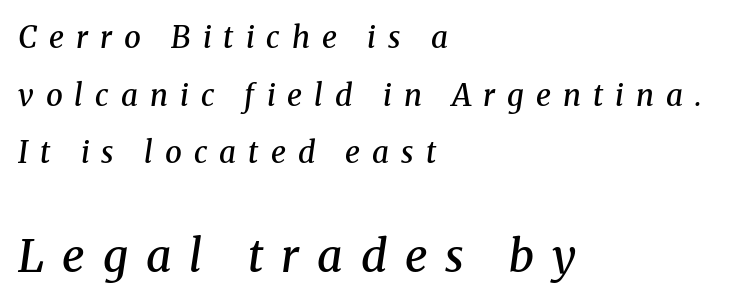
The image shows 45 px semibold serif type, italic (leaning right); set left-aligned, loose line spacing (1.92x), unusually wide letter spacing (+0.4 em), not underlined; the second (bottom) block is 1.5x larger; medium stroke contrast and a medium x-height.
